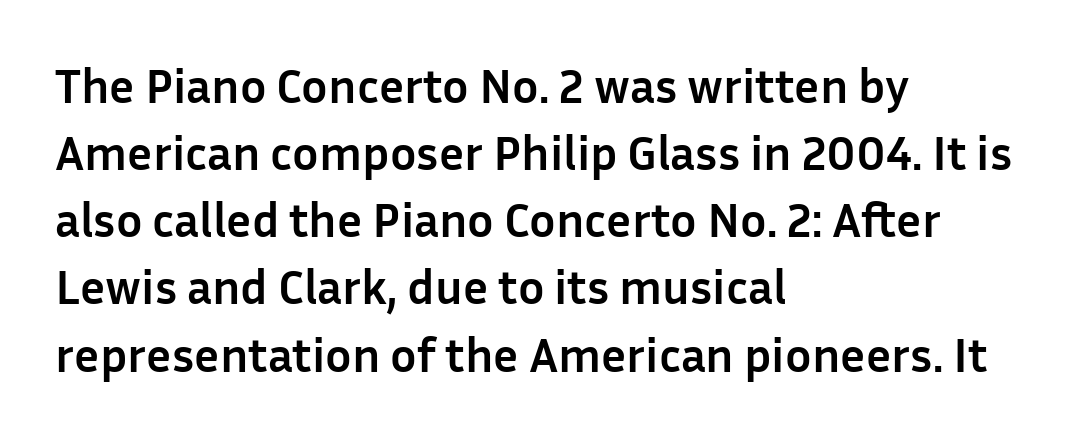
Q: Is the text bold? A: Yes.
Q: Is the text italic (slanted)? A: No, it is upright.
Q: Is the typeface a serif or a sans-serif typeface? A: Sans-serif.
Q: Is the text underlined? A: No.
Q: How is the paragraph aligned? A: Left-aligned.
Q: Is the spacing between letters normal or unusually wide? A: Normal.
Q: Is the spacing between lines tight, normal or loose? A: Normal.
Q: Width (condensed, normal, or wide)? A: Normal.
Q: Stroke contrast? A: Low.
Q: x-height? A: Medium.
Q: Monospaced? A: No.
